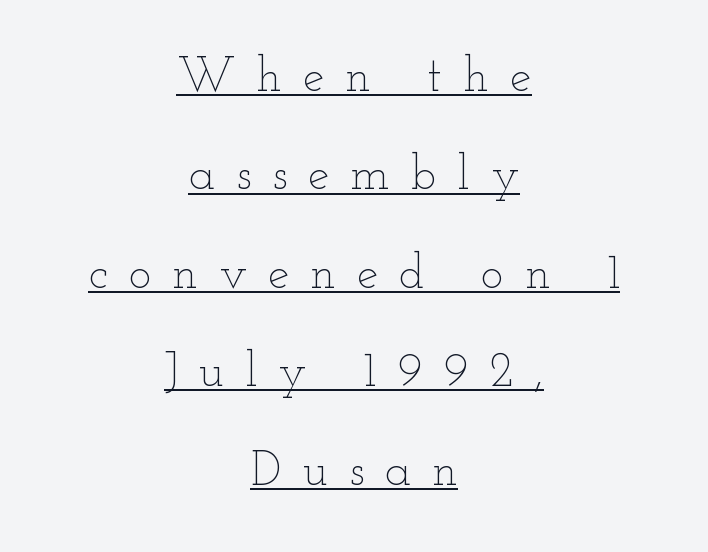
Q: Is the text bold? A: No.
Q: Is the text italic (slanted)? A: No, it is upright.
Q: Is the text underlined? A: Yes.
Q: How is the paragraph aligned? A: Centered.
Q: Is the spacing between letters normal or unusually wide? A: Unusually wide.
Q: Is the spacing between lines tight, normal or loose? A: Loose.
Q: Width (condensed, normal, or wide)? A: Wide.
Q: Stroke contrast? A: Low.
Q: x-height? A: Small.
Q: Monospaced? A: No.
